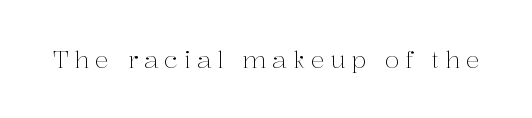
The image shows 24 px text type, upright; set unusually wide letter spacing (+0.23 em), not underlined.
